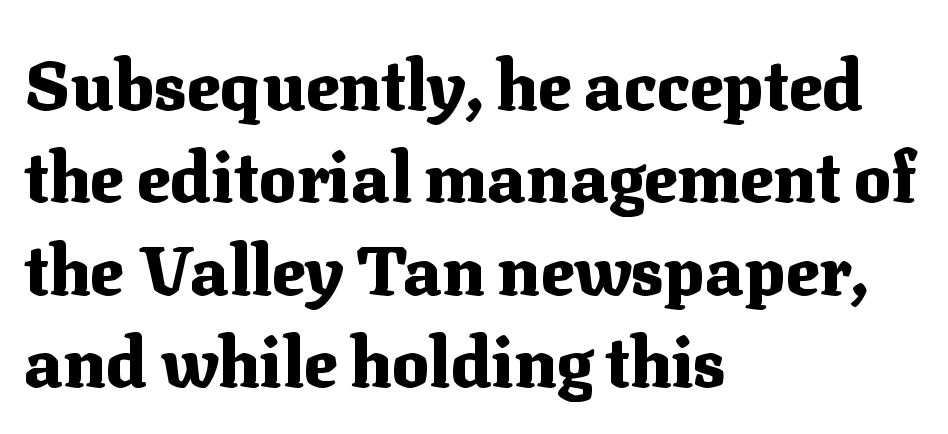
Q: Is the text bold? A: Yes.
Q: Is the text italic (slanted)? A: No, it is upright.
Q: Is the typeface a serif or a sans-serif typeface? A: Serif.
Q: Is the text underlined? A: No.
Q: How is the paragraph aligned? A: Left-aligned.
Q: Is the spacing between letters normal or unusually wide? A: Normal.
Q: Is the spacing between lines tight, normal or loose? A: Normal.
Q: Width (condensed, normal, or wide)? A: Normal.
Q: Stroke contrast? A: Medium.
Q: x-height? A: Medium.
Q: Monospaced? A: No.
